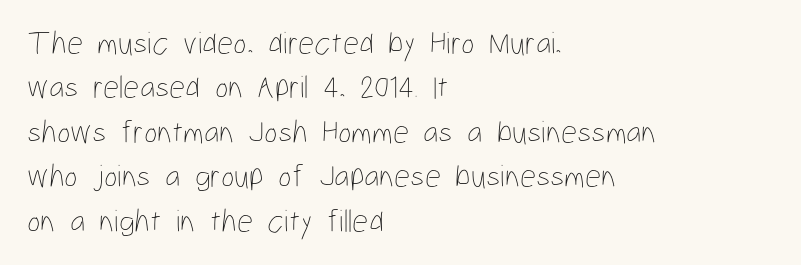
The image shows 32 px thin, condensed type, upright; set left-aligned, normal line spacing (1.39x), normal letter spacing, not underlined; low stroke contrast and a medium x-height.
